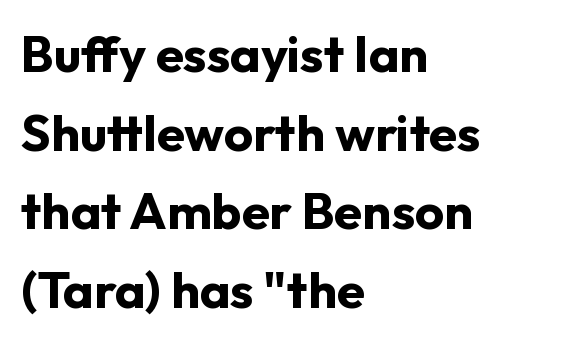
{"serif": "no", "italic": "no", "bold": "yes", "weight": "bold", "width": "normal", "stroke_contrast": "low", "x_height": "medium", "monospaced": "no", "underline": "no", "align": "left", "line_spacing": "normal", "line_spacing_ratio": 1.54, "letter_spacing": "normal", "letter_spacing_em": 0.0, "glyph_px": 51}
